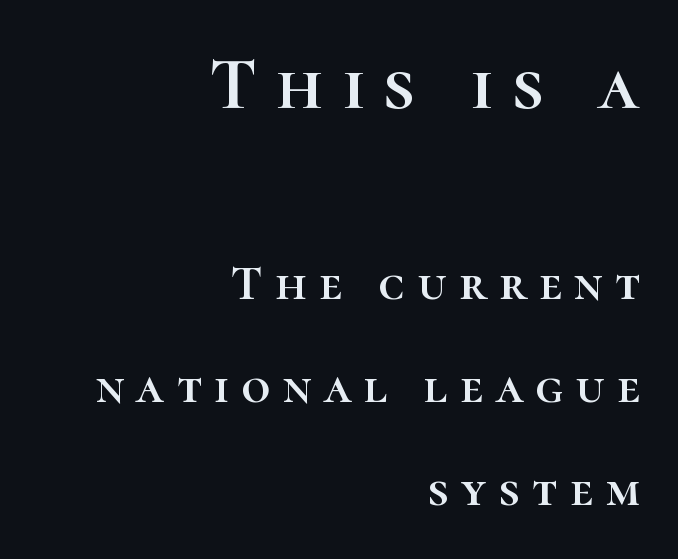
{"italic": "no", "width": "normal", "stroke_contrast": "high", "x_height": "medium", "monospaced": "no", "underline": "no", "align": "right", "line_spacing": "loose", "line_spacing_ratio": 2.06, "letter_spacing": "wide", "letter_spacing_em": 0.25, "larger_block": "first", "size_ratio": 1.5, "glyph_px": 75}
